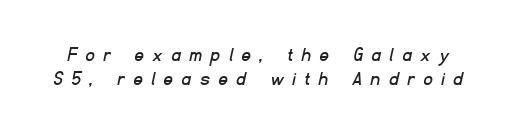
In terms of letterspacing, this is a distinctly airy, spread setting. Does the leading feel generous? Not at all — it's pinched. Glance below the letters and you will spot only blank space.
